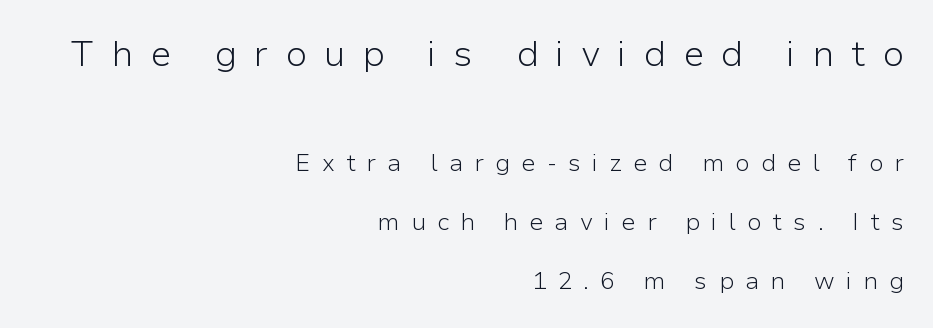
There is plenty of visible air inserted between adjacent glyphs. A bare baseline throughout the passage. One-word summary of the alignment: right. This sample uses an upright cut, with every glyph sitting square on the baseline. The emphasis by scale lands on block number one, above.
